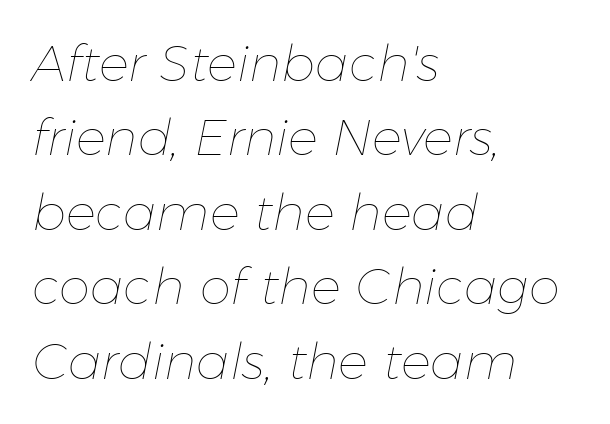
Summary of vertical rhythm: regular, with standard interline spacing. Is the block centered? No — it sits flush against the left margin. This sample has the flowing, uneven cadence of proportional lettering. Stems and bowls with no extra thickness — not bold.
